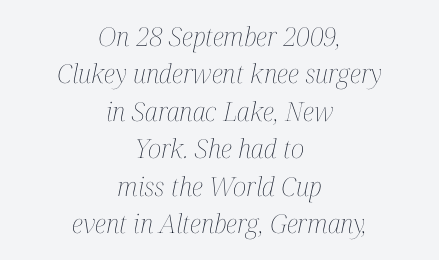
The image shows 26 px text type, italic (leaning right); set centered, normal line spacing (1.44x), normal letter spacing, not underlined.
